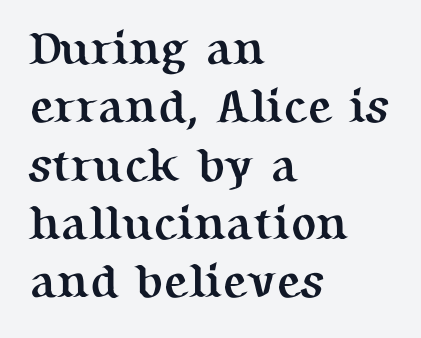
Honestly, the letter spacing is just normal — you wouldn't notice it. In terms of letterform style, serifs are clearly present. Strokes here are thick enough to call this a true bold. The letters advance in unequal steps, a hallmark of proportional type.
